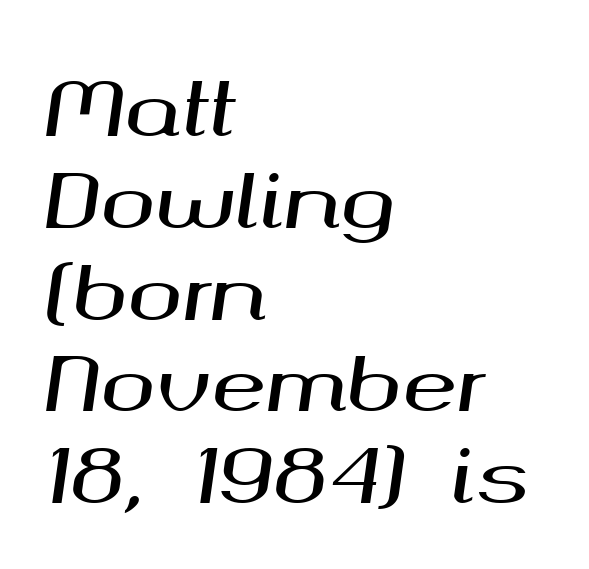
Nobody touched the tracking dial on this one. Proportional: the letters do not fall into vertical columns. Casual observation: everything's shoved over to the left. The letters are slanted; this is an italic face. Plain, unruled lines of type.
